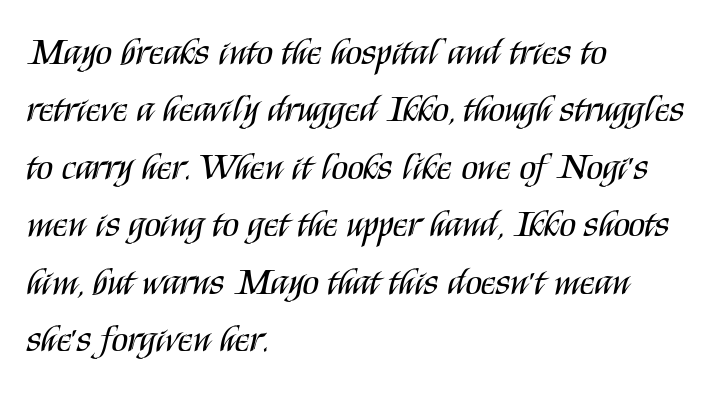
Q: Is the text bold? A: No.
Q: Is the text italic (slanted)? A: Yes.
Q: Is the typeface a serif or a sans-serif typeface? A: Sans-serif.
Q: Is the text underlined? A: No.
Q: How is the paragraph aligned? A: Left-aligned.
Q: Is the spacing between letters normal or unusually wide? A: Normal.
Q: Is the spacing between lines tight, normal or loose? A: Normal.
Q: Width (condensed, normal, or wide)? A: Condensed.
Q: Stroke contrast? A: Medium.
Q: x-height? A: Large.
Q: Monospaced? A: No.
